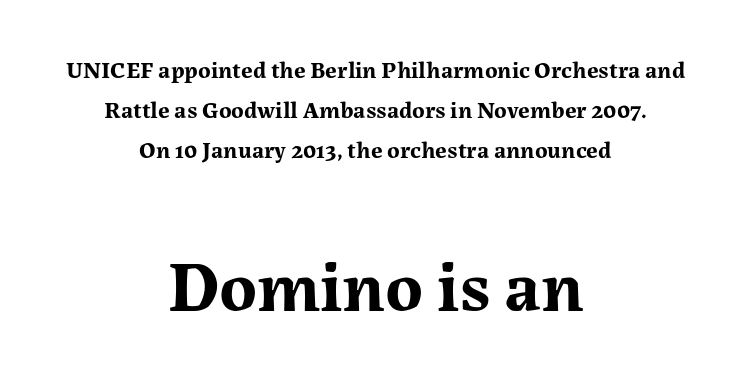
Lines of text with bare space underneath. Both edges are ragged and mirror each other, which tells us the setting is centered. The lettering stays uniformly vertical, giving the passage a roman look. A typesetter would call this proportional, since set widths differ per character.
